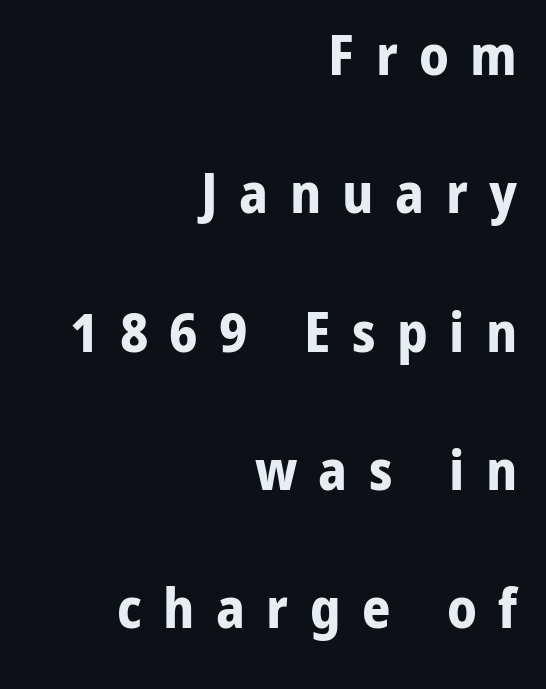
{"serif": "no", "italic": "no", "bold": "yes", "weight": "bold", "width": "normal", "stroke_contrast": "low", "x_height": "medium", "monospaced": "no", "underline": "no", "align": "right", "line_spacing": "loose", "line_spacing_ratio": 2.47, "letter_spacing": "wide", "letter_spacing_em": 0.38, "glyph_px": 56}
